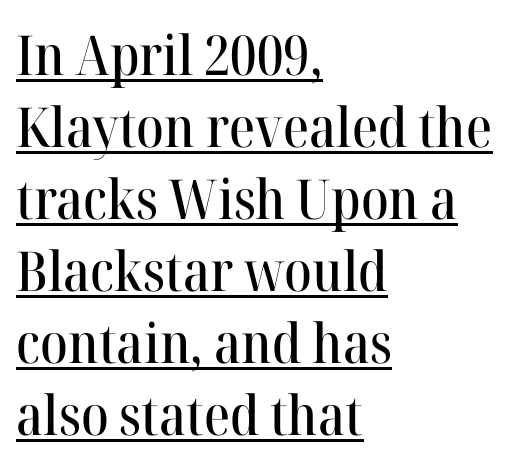
{"serif": "yes", "italic": "no", "width": "normal", "stroke_contrast": "high", "x_height": "medium", "monospaced": "no", "underline": "yes", "align": "left", "line_spacing": "normal", "line_spacing_ratio": 1.31, "letter_spacing": "normal", "letter_spacing_em": 0.0, "glyph_px": 55}
